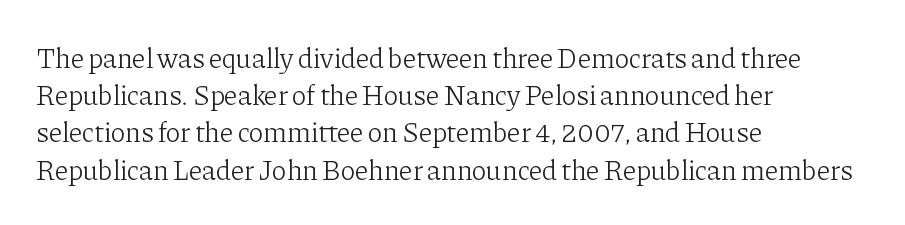
{"serif": "yes", "italic": "no", "bold": "no", "weight": "light", "width": "normal", "stroke_contrast": "low", "x_height": "medium", "monospaced": "no", "underline": "no", "align": "left", "line_spacing": "normal", "line_spacing_ratio": 1.33, "letter_spacing": "normal", "letter_spacing_em": 0.0, "glyph_px": 28}
